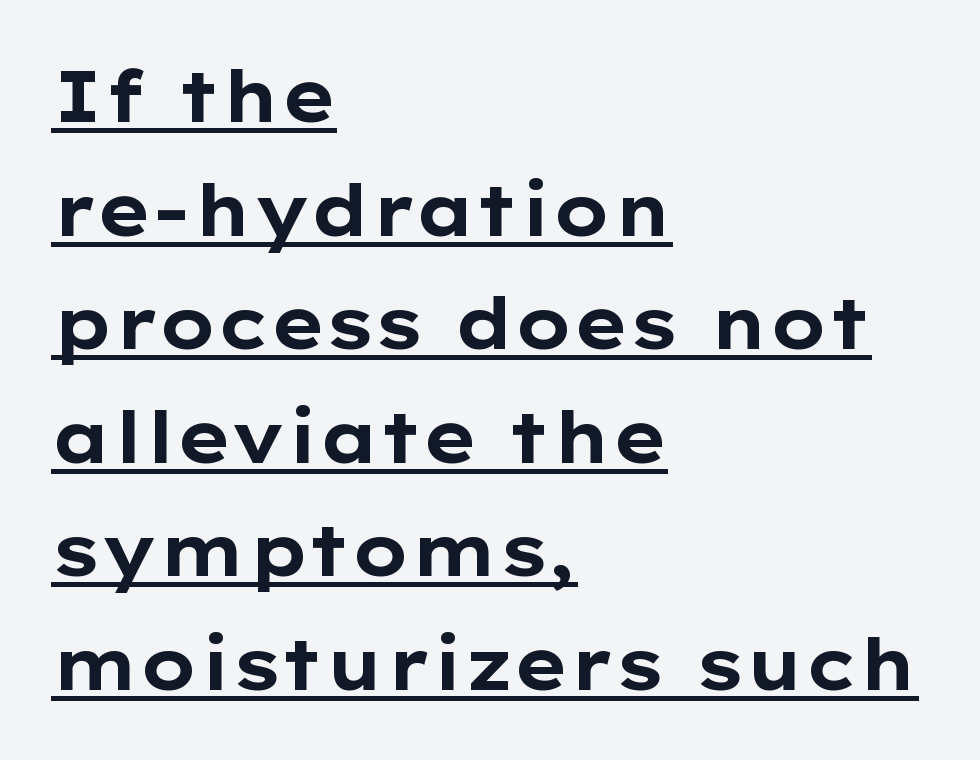
The specimen reads as upright at a glance. On the weight axis this lands at bold, roughly 700. The rows are spaced the way most documents space them. Stroke terminals: plain, sans-serif. Character widths vary here, with narrow letters taking less room than wide ones. The type is set solid horizontally, with unmodified tracking.
